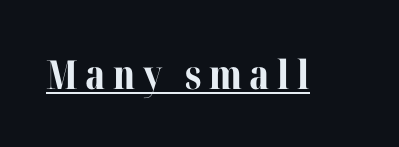
Every character sits straight up, as roman type does. Students, observe the line beneath the letters — that is underlining. Small tapered or slab feet sit at the stroke ends, so this counts as serif. Heft: maximum for text — a bold. Proportional: the letters do not fall into vertical columns.
